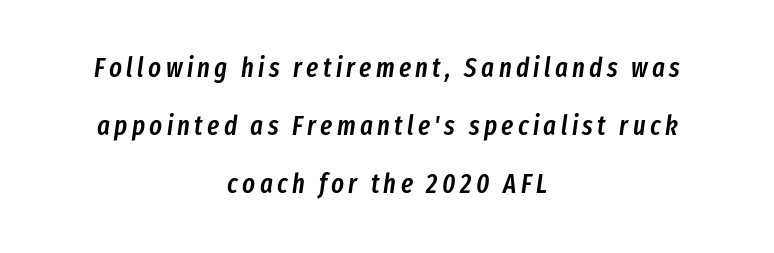
Q: Is the text bold? A: Semi-bold.
Q: Is the text italic (slanted)? A: Yes, it leans right by about 8 degrees.
Q: Is the text underlined? A: No.
Q: How is the paragraph aligned? A: Centered.
Q: Is the spacing between lines tight, normal or loose? A: Loose.
